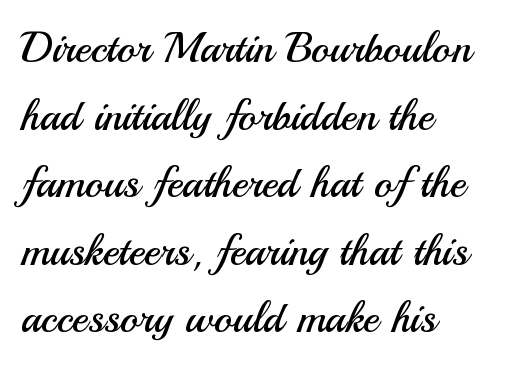
{"serif": "no", "bold": "no", "weight": "regular", "width": "normal", "stroke_contrast": "medium", "x_height": "small", "monospaced": "no", "underline": "no", "align": "left", "line_spacing": "normal", "line_spacing_ratio": 1.57, "letter_spacing": "normal", "letter_spacing_em": 0.0, "glyph_px": 43}
